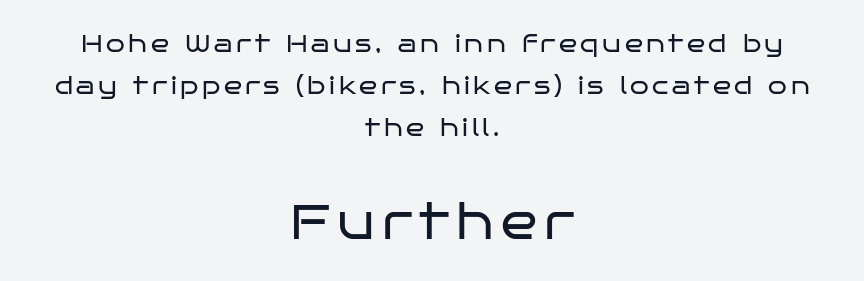
Q: Is the text bold? A: No.
Q: Is the text italic (slanted)? A: No, it is upright.
Q: Is the typeface a serif or a sans-serif typeface? A: Sans-serif.
Q: Is the text underlined? A: No.
Q: How is the paragraph aligned? A: Centered.
Q: Which block of text is set in a larger size, the first (top) or the second (bottom)? A: The second (bottom) one.
Q: Width (condensed, normal, or wide)? A: Wide.
Q: Stroke contrast? A: Low.
Q: x-height? A: Large.
Q: Monospaced? A: No.
